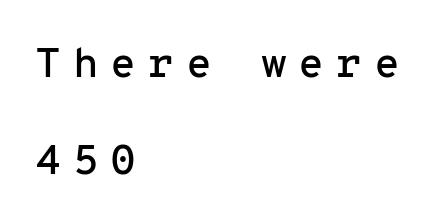
The zone under the glyphs is completely vacant. In terms of leading, this rendering errs on the spacious side. Alignment: flush left. The font family rendered here belongs to the sans-serif group. Style check: upright.
